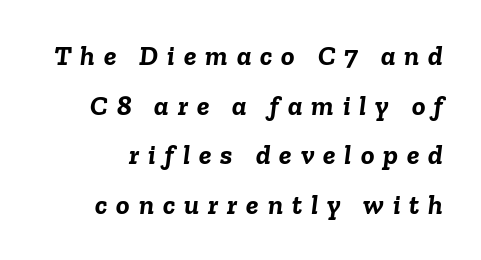
The image shows 28 px semibold type, italic (leaning right); set line spacing 1.77x, unusually wide letter spacing (+0.32 em), not underlined; low stroke contrast and a medium x-height.
